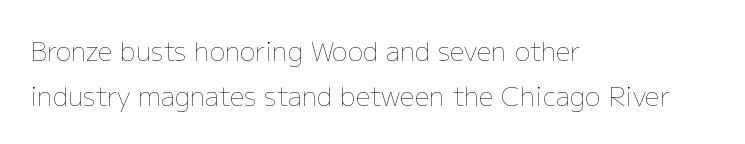
{"italic": "no", "bold": "no", "underline": "no", "align": "left", "line_spacing_ratio": 1.72, "letter_spacing": "normal", "letter_spacing_em": 0.0, "glyph_px": 26}
